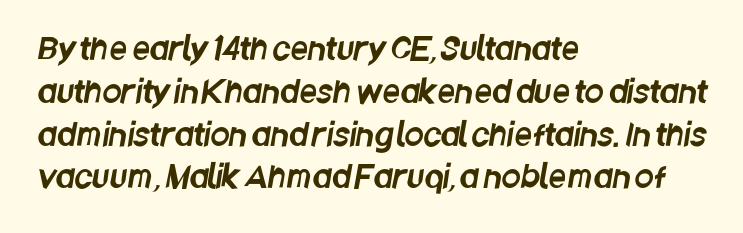
{"serif": "no", "width": "condensed", "stroke_contrast": "low", "x_height": "large", "monospaced": "no", "underline": "no", "align": "left", "line_spacing": "normal", "line_spacing_ratio": 1.38, "letter_spacing": "normal", "letter_spacing_em": 0.0, "glyph_px": 31}
